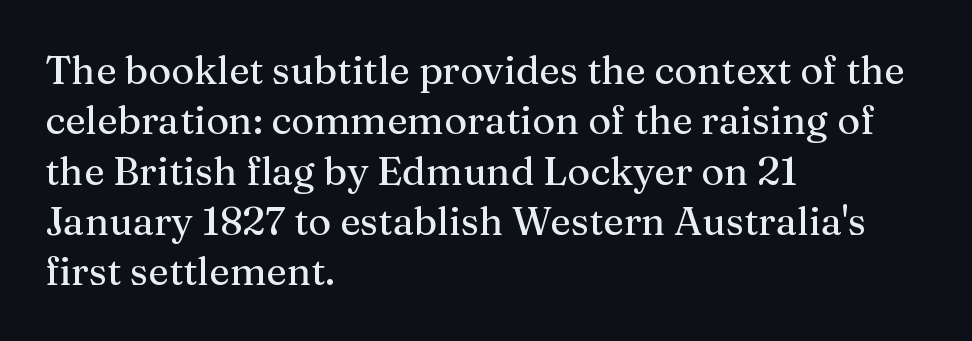
The image shows 39 px serif type, upright; set left-aligned, normal line spacing (1.29x), normal letter spacing, not underlined; medium stroke contrast and a medium x-height.
